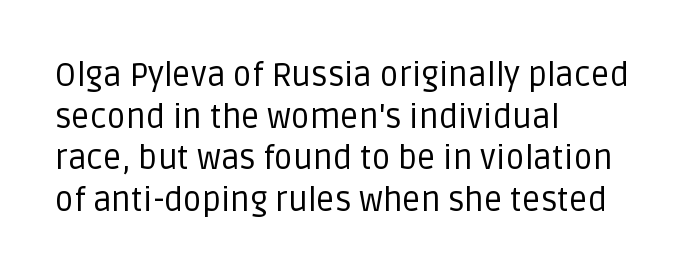
Alignment: flush left. The typeface has the unassuming heft of standard copy or less. Anything drawn beneath the words? Only blank space. Spacing verdict: proportional, widths tailored to each character.
